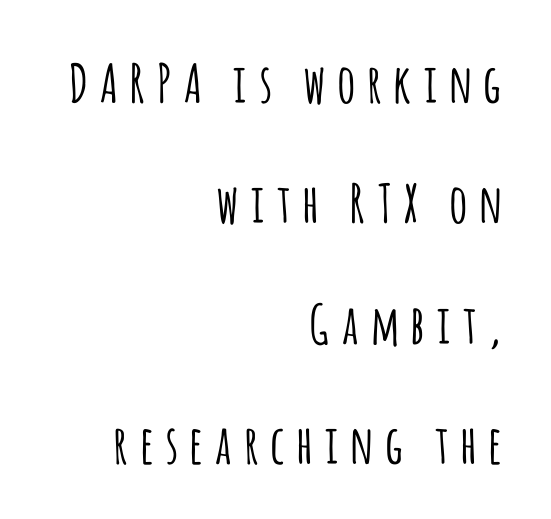
The block of text is sparse from top to bottom, with ample space between rows. Posture: straight, roman, zero tilt. Alignment: flush right. Observe the absence of serifs on each vertical stroke in this sample. The baseline area is clear.
